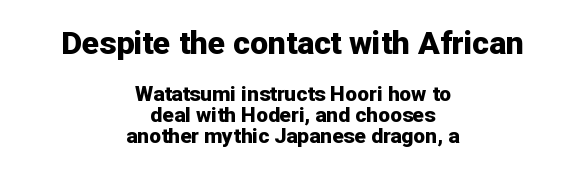
{"serif": "no", "italic": "no", "bold": "yes", "weight": "bold", "width": "normal", "stroke_contrast": "low", "x_height": "medium", "monospaced": "no", "underline": "no", "align": "center", "line_spacing": "tight", "line_spacing_ratio": 1.0, "letter_spacing": "normal", "letter_spacing_em": 0.0, "larger_block": "first", "size_ratio": 1.52, "glyph_px": 32}
